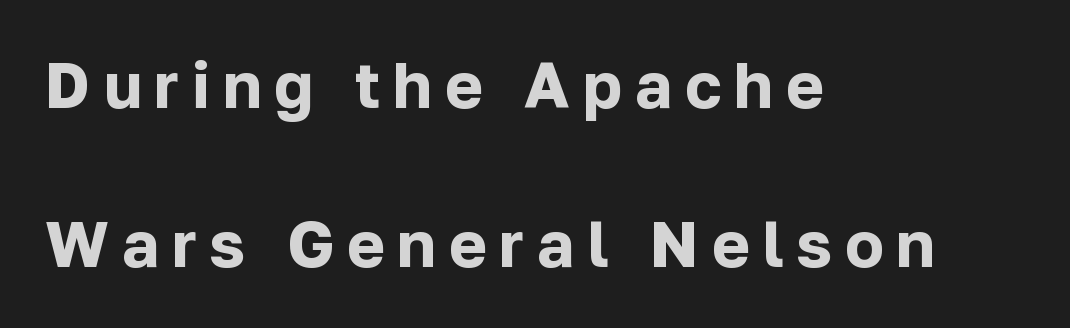
The image shows 64 px bold sans-serif type, upright; set left-aligned, loose line spacing (2.49x), unusually wide letter spacing (+0.2 em), not underlined; low stroke contrast and a medium x-height.
